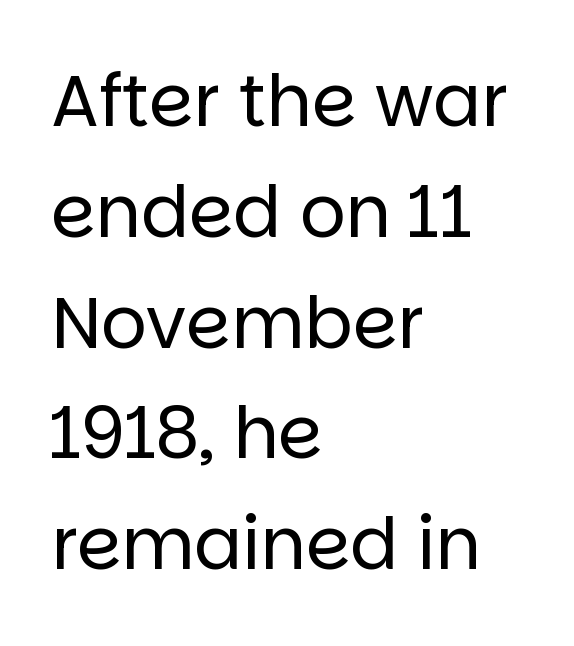
Q: Is the text bold? A: No.
Q: Is the text italic (slanted)? A: No, it is upright.
Q: Is the typeface a serif or a sans-serif typeface? A: Sans-serif.
Q: Is the text underlined? A: No.
Q: How is the paragraph aligned? A: Left-aligned.
Q: Is the spacing between letters normal or unusually wide? A: Normal.
Q: Is the spacing between lines tight, normal or loose? A: Normal.
Q: Width (condensed, normal, or wide)? A: Normal.
Q: Stroke contrast? A: Low.
Q: x-height? A: Large.
Q: Monospaced? A: No.
